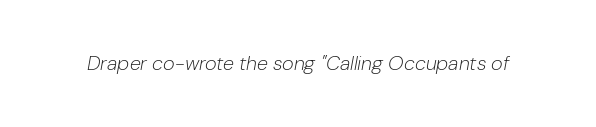
{"italic": "yes", "lean": "right", "slant_degrees": 10, "bold": "no", "underline": "no", "letter_spacing": "normal", "letter_spacing_em": 0.0, "glyph_px": 20}
